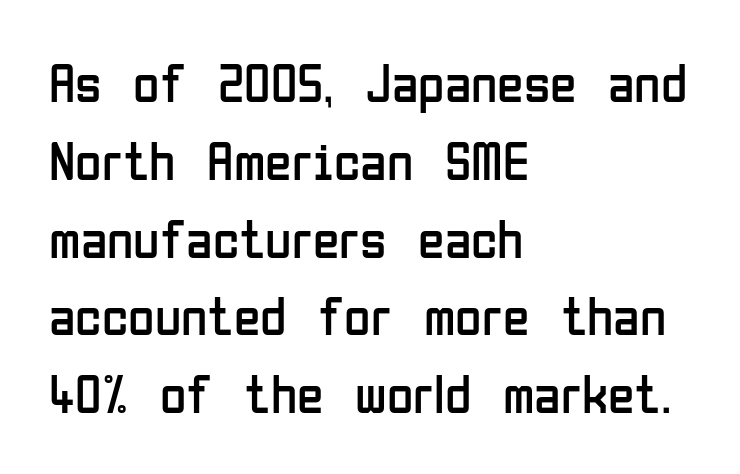
The type family on display is of the sans-serif kind. Varying glyph widths throughout — classic text-font behaviour. Check the space under the baseline: it is left empty. This block has exactly the height ordinary leading produces. Casual observation: everything's shoved over to the left. Upright lettering throughout.
